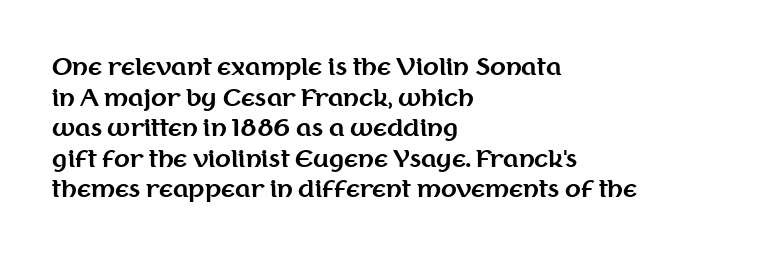
{"italic": "no", "bold": "yes", "underline": "no", "align": "left", "line_spacing": "normal", "line_spacing_ratio": 1.33, "letter_spacing": "normal", "letter_spacing_em": 0.0, "glyph_px": 23}
